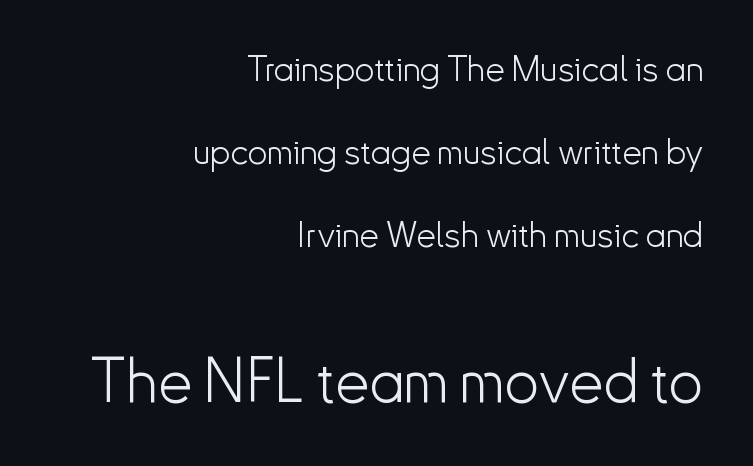
The strip under each line holds only bare page. These lines are composed in type without serifs. Varying glyph widths throughout — classic text-font behaviour. The setting favours the right margin, as signatures and pull-quotes sometimes do. The passage shown begins with its smaller block and ends with its larger one. The block of text is sparse from top to bottom, with ample space between rows.
